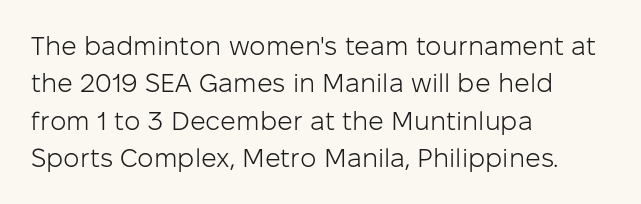
The image shows 26 px text type, upright; set left-aligned, normal line spacing (1.44x), normal letter spacing, not underlined.
